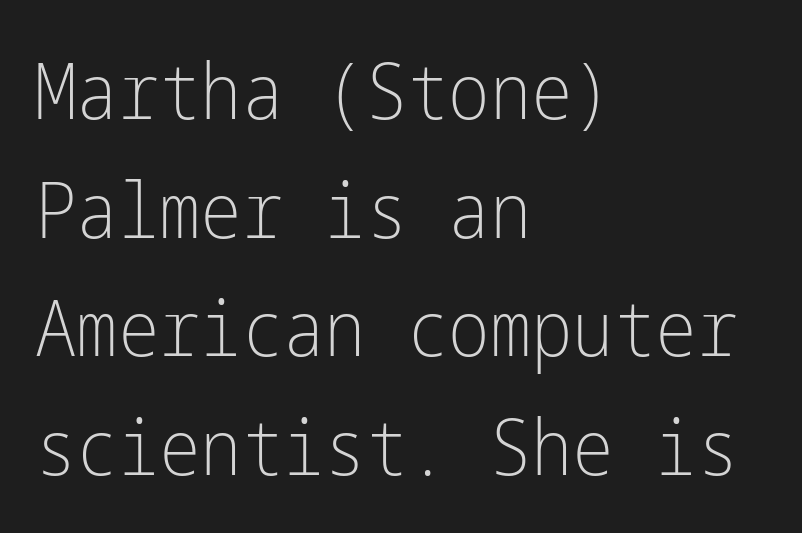
The image shows 78 px light, condensed sans-serif type, upright; set left-aligned, normal line spacing (1.52x), normal letter spacing, not underlined; low stroke contrast and a medium x-height.
